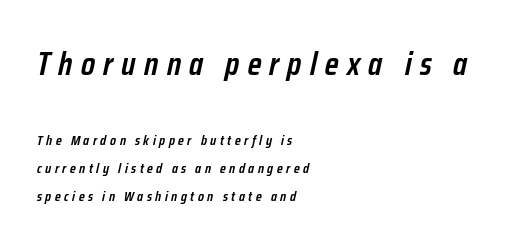
Where is the straight margin? On the left. Vertically, the passage feels expansive, rows floating well apart. Reading top to bottom, the characters get smaller at the block break. When letters slant like this, we call the style italic. As a designer I'd log this as weight 600, semibold. The passage shown has open, widely tracked lettering throughout.
